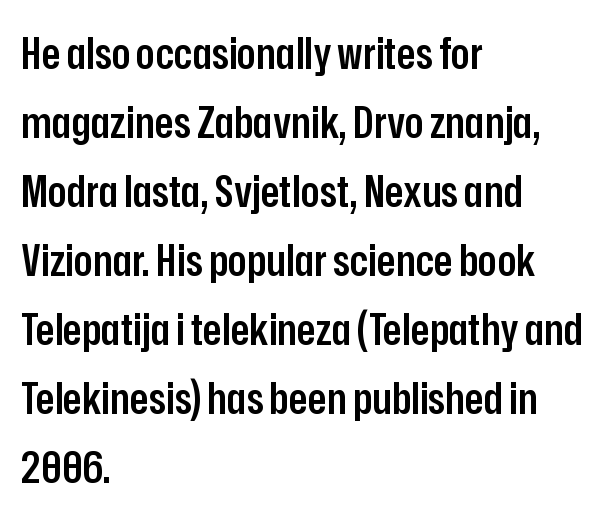
{"serif": "no", "italic": "no", "bold": "semi", "weight": "semibold", "width": "condensed", "stroke_contrast": "low", "x_height": "medium", "monospaced": "no", "underline": "no", "align": "left", "line_spacing": "normal", "line_spacing_ratio": 1.57, "letter_spacing": "normal", "letter_spacing_em": 0.0, "glyph_px": 44}
